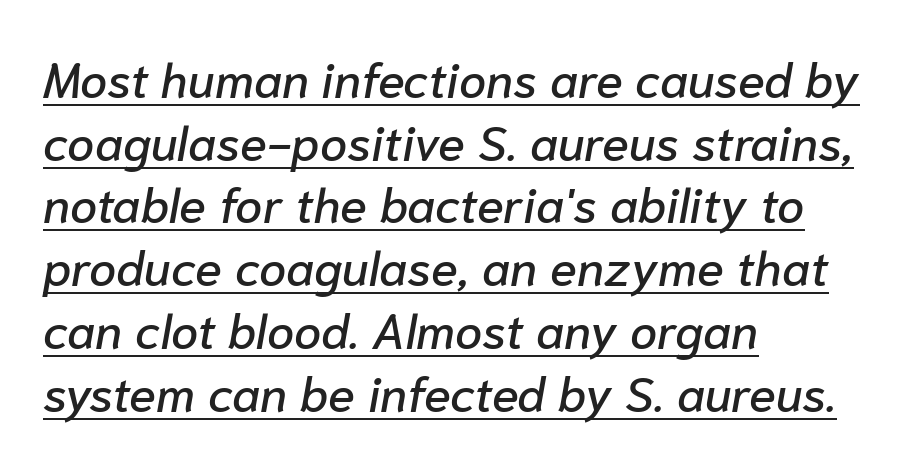
Q: Is the text italic (slanted)? A: Yes, it leans right by about 10 degrees.
Q: Is the text underlined? A: Yes.
Q: How is the paragraph aligned? A: Left-aligned.
Q: Is the spacing between letters normal or unusually wide? A: Normal.
Q: Is the spacing between lines tight, normal or loose? A: Normal.
Q: Width (condensed, normal, or wide)? A: Normal.
Q: Stroke contrast? A: Low.
Q: x-height? A: Medium.
Q: Monospaced? A: No.
